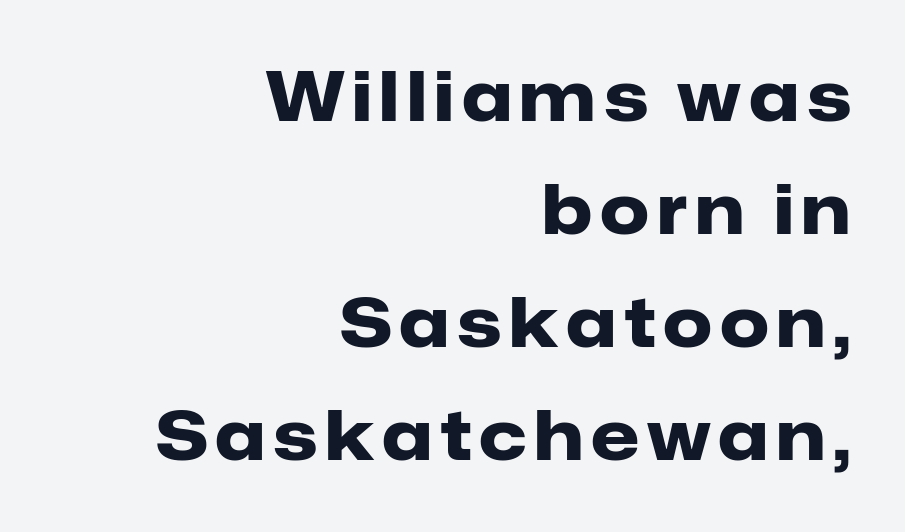
Each line ends at the same right margin while the left side varies. These lines are rendered in a variable-pitch font. Posture: vertical. Is this a sans? Yes — the strokes have no serifs. This is heavy type, rendered in bold. Regular leading.
